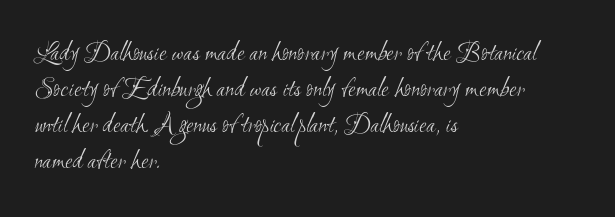
{"bold": "no", "underline": "no", "align": "left", "line_spacing": "normal", "line_spacing_ratio": 1.33, "letter_spacing": "normal", "letter_spacing_em": 0.0, "glyph_px": 27}
